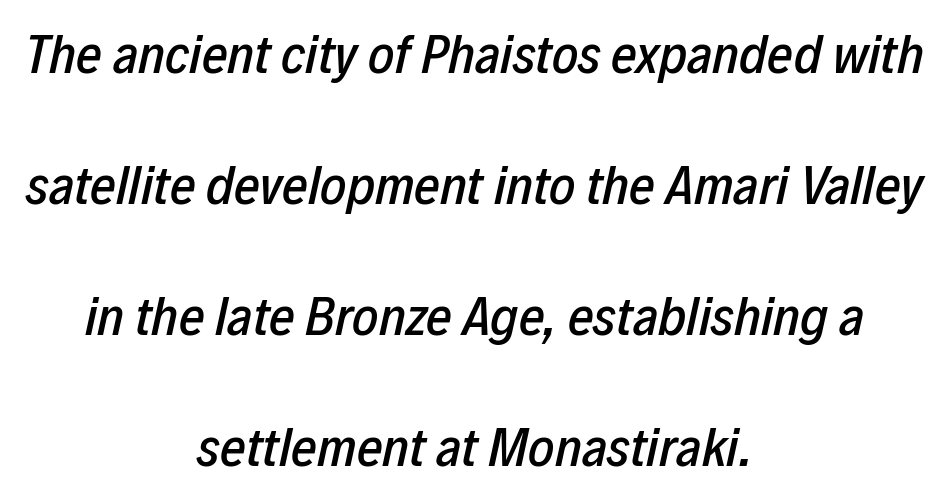
The image shows 56 px condensed type, italic (leaning right); set centered, loose line spacing (2.34x), normal letter spacing, not underlined; low stroke contrast and a medium x-height.
